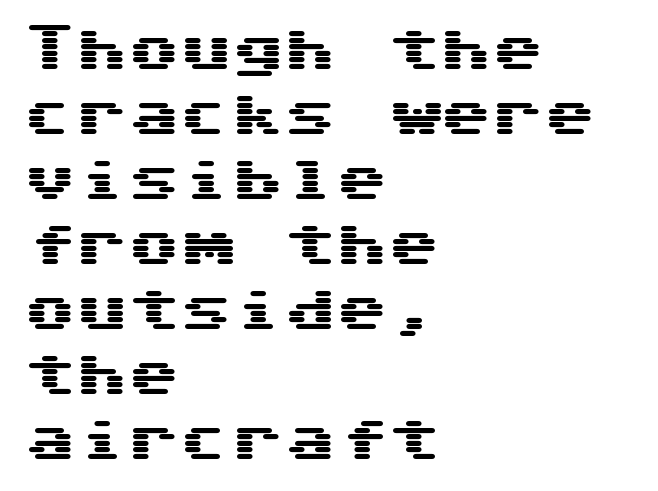
{"serif": "no", "italic": "no", "width": "wide", "stroke_contrast": "medium", "x_height": "medium", "monospaced": "yes", "underline": "no", "align": "left", "line_spacing": "normal", "line_spacing_ratio": 1.25, "letter_spacing": "normal", "letter_spacing_em": 0.0, "glyph_px": 52}
